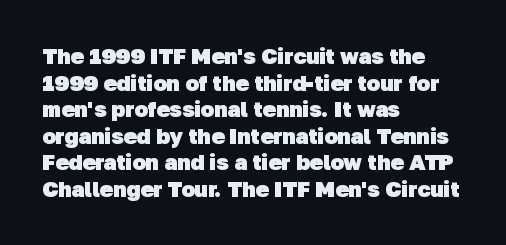
Q: Is the text bold? A: Yes.
Q: Is the text underlined? A: No.
Q: How is the paragraph aligned? A: Left-aligned.
Q: Is the spacing between letters normal or unusually wide? A: Normal.
